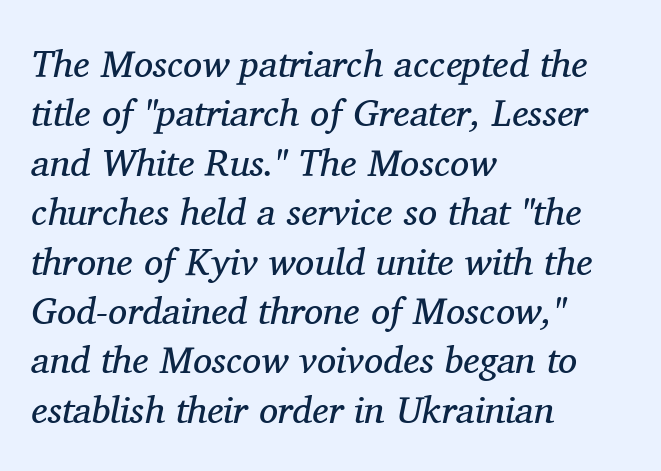
Q: Is the text bold? A: No.
Q: Is the text italic (slanted)? A: Yes, it leans right by about 11 degrees.
Q: Is the typeface a serif or a sans-serif typeface? A: Serif.
Q: Is the text underlined? A: No.
Q: How is the paragraph aligned? A: Left-aligned.
Q: Is the spacing between letters normal or unusually wide? A: Normal.
Q: Is the spacing between lines tight, normal or loose? A: Normal.
Q: Width (condensed, normal, or wide)? A: Normal.
Q: Stroke contrast? A: Medium.
Q: x-height? A: Medium.
Q: Monospaced? A: No.
